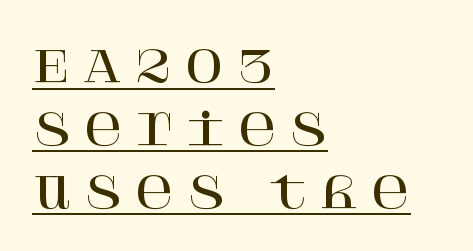
The image shows 43 px serif type, upright; set left-aligned, normal line spacing (1.46x), unusually wide letter spacing (+0.26 em), underlined; high stroke contrast and a large x-height.
